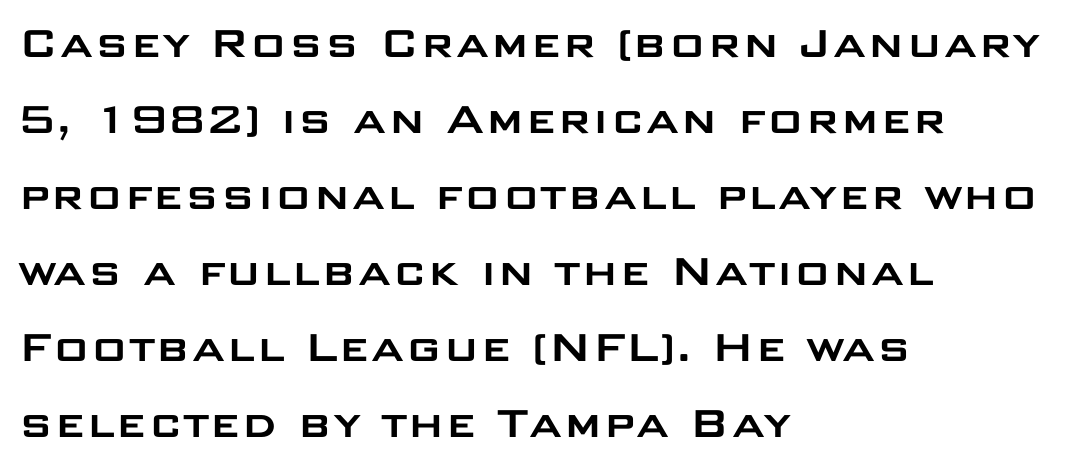
Q: Is the text italic (slanted)? A: No, it is upright.
Q: Is the typeface a serif or a sans-serif typeface? A: Sans-serif.
Q: Is the text underlined? A: No.
Q: How is the paragraph aligned? A: Left-aligned.
Q: Is the spacing between letters normal or unusually wide? A: Normal.
Q: Is the spacing between lines tight, normal or loose? A: Normal.
Q: Width (condensed, normal, or wide)? A: Wide.
Q: Stroke contrast? A: Low.
Q: x-height? A: Large.
Q: Monospaced? A: No.
